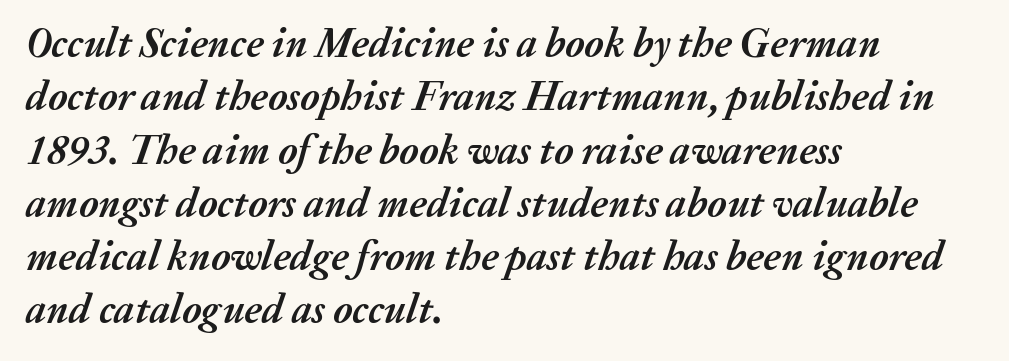
Q: Is the text bold? A: Yes.
Q: Is the text italic (slanted)? A: Yes, it leans right by about 20 degrees.
Q: Is the text underlined? A: No.
Q: How is the paragraph aligned? A: Left-aligned.
Q: Is the spacing between letters normal or unusually wide? A: Normal.
Q: Is the spacing between lines tight, normal or loose? A: Normal.
Q: Width (condensed, normal, or wide)? A: Normal.
Q: Stroke contrast? A: Medium.
Q: x-height? A: Medium.
Q: Monospaced? A: No.
